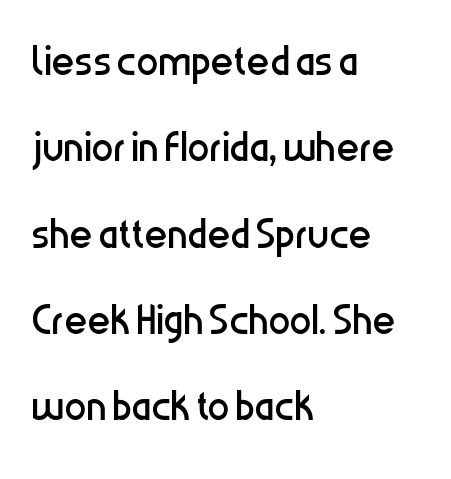
Bold? No — there's no thickening of the strokes. The letters sit at their default tracking, neither squeezed nor spread. Leftover space on each line is placed entirely after the last word. Ascenders rise straight up at ninety degrees.
